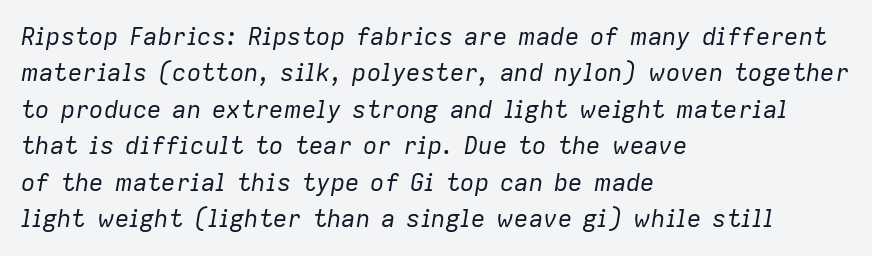
Q: Is the text bold? A: No.
Q: Is the text italic (slanted)? A: Yes, it leans right by about 9 degrees.
Q: Is the text underlined? A: No.
Q: How is the paragraph aligned? A: Left-aligned.
Q: Is the spacing between letters normal or unusually wide? A: Normal.
Q: Is the spacing between lines tight, normal or loose? A: Normal.
